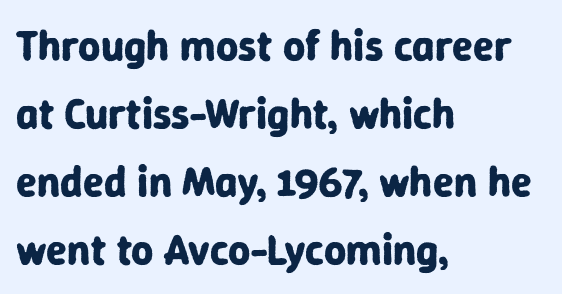
Q: Is the text bold? A: Yes.
Q: Is the text italic (slanted)? A: No, it is upright.
Q: Is the typeface a serif or a sans-serif typeface? A: Sans-serif.
Q: Is the text underlined? A: No.
Q: How is the paragraph aligned? A: Left-aligned.
Q: Is the spacing between letters normal or unusually wide? A: Normal.
Q: Is the spacing between lines tight, normal or loose? A: Normal.
Q: Width (condensed, normal, or wide)? A: Normal.
Q: Stroke contrast? A: Low.
Q: x-height? A: Medium.
Q: Monospaced? A: No.
